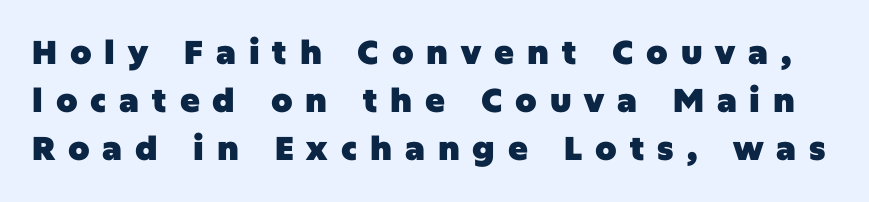
Q: Is the text bold? A: Yes.
Q: Is the text italic (slanted)? A: No, it is upright.
Q: Is the typeface a serif or a sans-serif typeface? A: Sans-serif.
Q: Is the text underlined? A: No.
Q: Is the spacing between letters normal or unusually wide? A: Unusually wide.
Q: Is the spacing between lines tight, normal or loose? A: Normal.
Q: Width (condensed, normal, or wide)? A: Normal.
Q: Stroke contrast? A: Low.
Q: x-height? A: Large.
Q: Monospaced? A: No.
